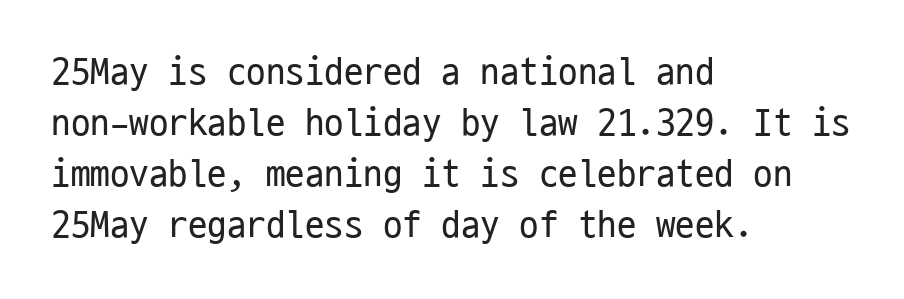
Vertical strokes here are truly vertical. Line spacing here is normal. This rendering employs a face without finishing strokes, i.e., a sans-serif. Fixed-width glyphs throughout — classic coding-font behaviour.
